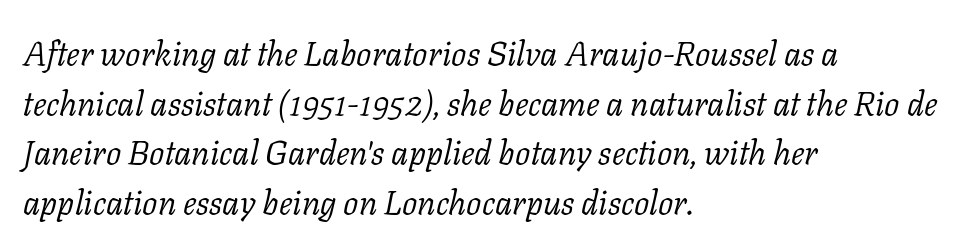
Q: Is the text bold? A: No.
Q: Is the text italic (slanted)? A: Yes, it leans right by about 11 degrees.
Q: Is the typeface a serif or a sans-serif typeface? A: Serif.
Q: Is the text underlined? A: No.
Q: How is the paragraph aligned? A: Left-aligned.
Q: Is the spacing between letters normal or unusually wide? A: Normal.
Q: Is the spacing between lines tight, normal or loose? A: Normal.
Q: Width (condensed, normal, or wide)? A: Normal.
Q: Stroke contrast? A: Low.
Q: x-height? A: Medium.
Q: Monospaced? A: No.
